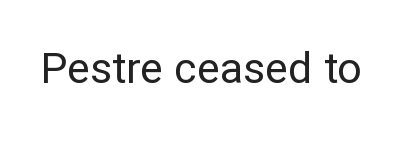
The glyphs in this specimen are sans serif. This is roman type, the default non-slanted kind. Stems and bowls with no extra thickness — not bold. Honestly, the letter spacing is just normal — you wouldn't notice it. The face used here is proportionally spaced, like ordinary book or web type.
